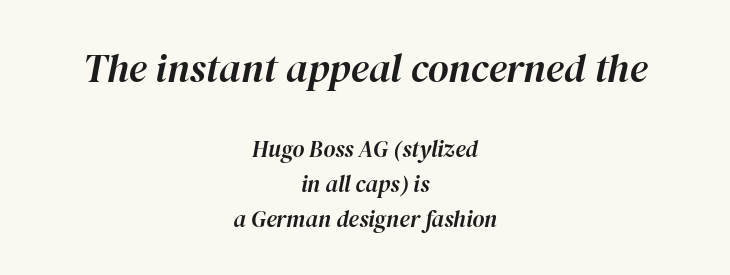
The image shows 40 px text type, italic (leaning right); set centered, normal line spacing (1.52x), normal letter spacing, not underlined; the first (top) block is 1.74x larger; high stroke contrast and a medium x-height.
